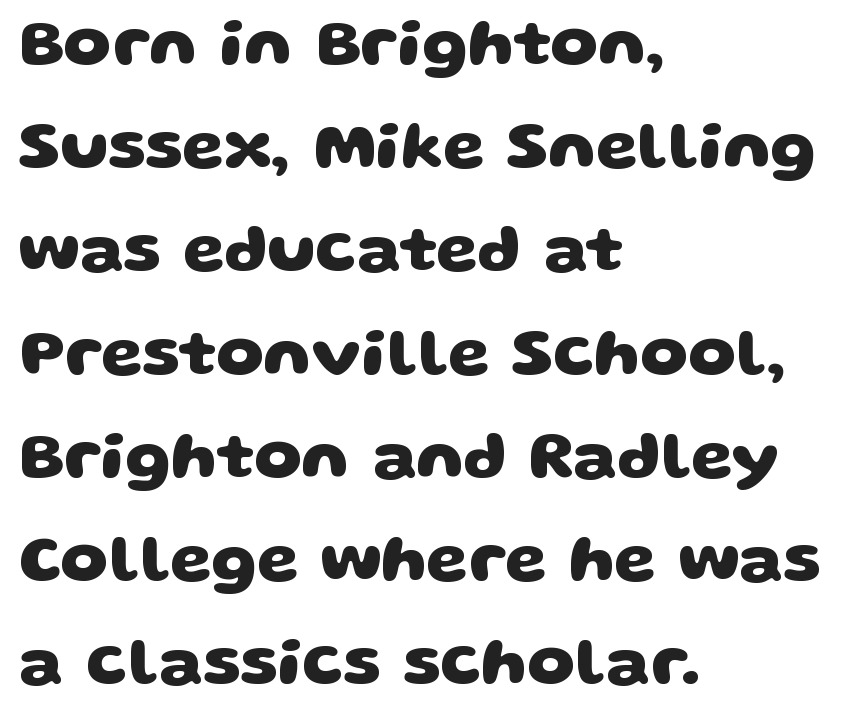
Q: Is the text bold? A: Yes.
Q: Is the typeface a serif or a sans-serif typeface? A: Sans-serif.
Q: Is the text underlined? A: No.
Q: How is the paragraph aligned? A: Left-aligned.
Q: Is the spacing between letters normal or unusually wide? A: Normal.
Q: Is the spacing between lines tight, normal or loose? A: Normal.
Q: Width (condensed, normal, or wide)? A: Wide.
Q: Stroke contrast? A: Low.
Q: x-height? A: Large.
Q: Monospaced? A: No.
